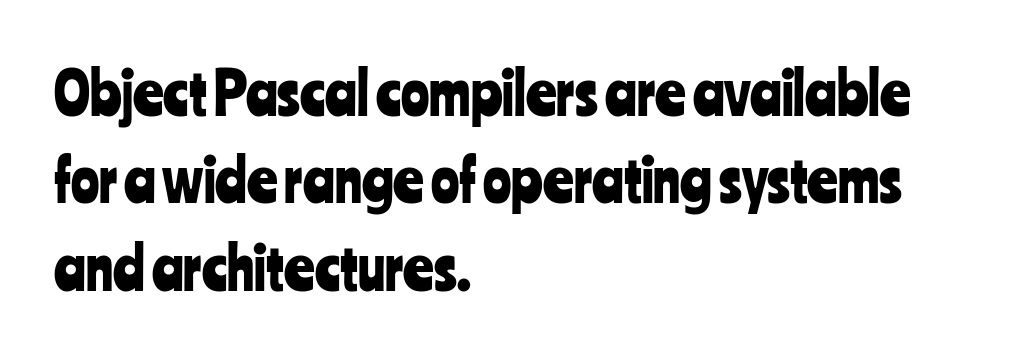
Varying glyph widths throughout — classic text-font behaviour. Standard letterfit; no display-style spreading of the glyphs. The text block is weighted toward the left margin, trailing off unevenly rightward. Plain, unruled lines of type.
